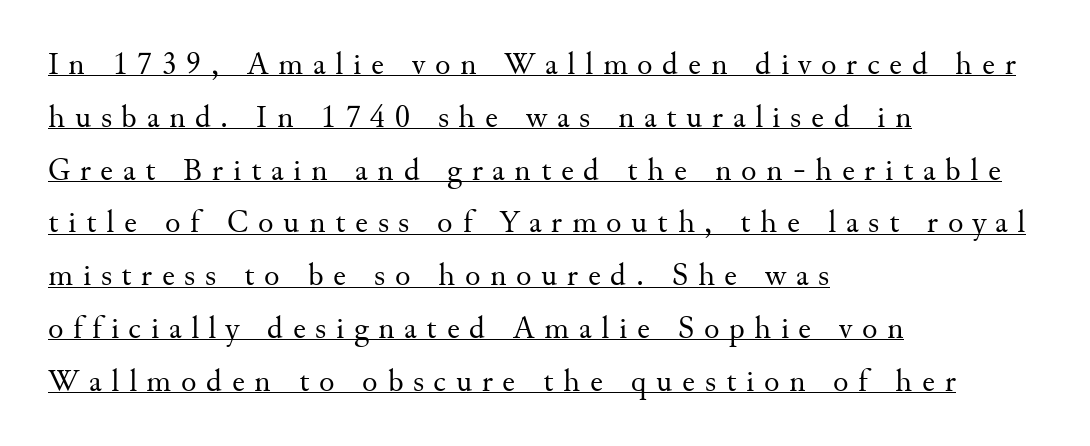
The image shows 32 px regular-weight serif type, upright; set left-aligned, normal line spacing (1.65x), unusually wide letter spacing (+0.3 em), underlined; medium stroke contrast and a small x-height.
